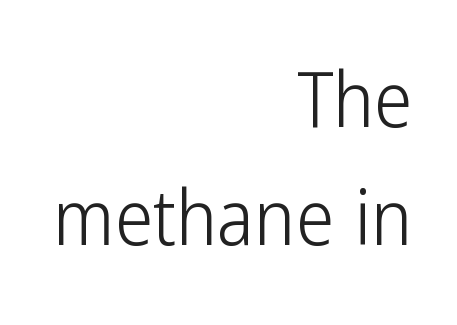
The weight tops out at a normal text grade. Successive baselines arrive at the customary interval. A clean baseline with only descenders dipping below it. Designer's note — italics off, roman on.
